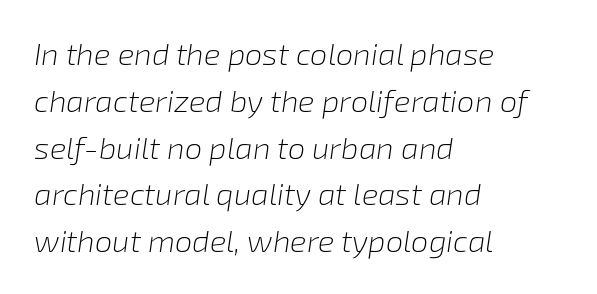
Think standard paragraph weight, or any step lighter than that. Is this a fixed-width face? No — the glyphs have proportional, varying widths. Honestly, there is no underline to notice here at all. The paragraph has a hard left edge and a soft right edge.
